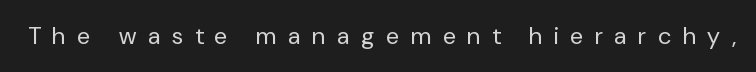
Q: Is the text bold? A: No.
Q: Is the text italic (slanted)? A: No, it is upright.
Q: Is the text underlined? A: No.
Q: Is the spacing between letters normal or unusually wide? A: Unusually wide.
